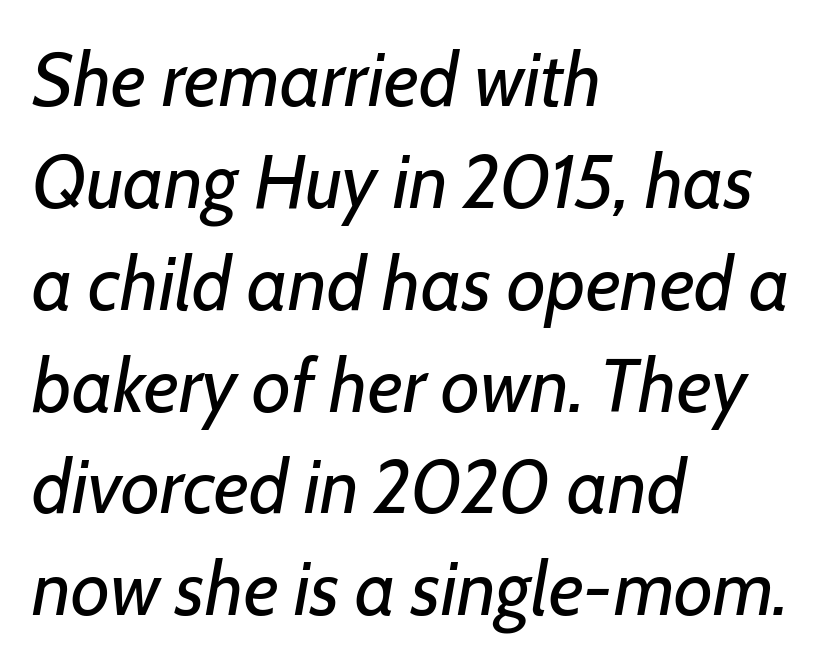
Caption: standard tracking, unaltered. Weight: not bold — regular or lighter. The passage is arranged the way most books set body copy — flush left. A typesetter would mark this as italic. Note the varied advance widths — an 'i' is clearly narrower than an 'm'. Has an underline been added? It has not.
